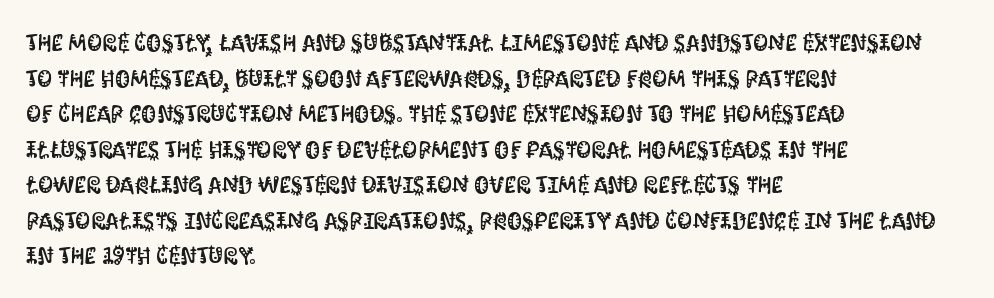
The image shows 24 px text type, upright; set left-aligned, normal line spacing (1.48x), normal letter spacing, not underlined.
